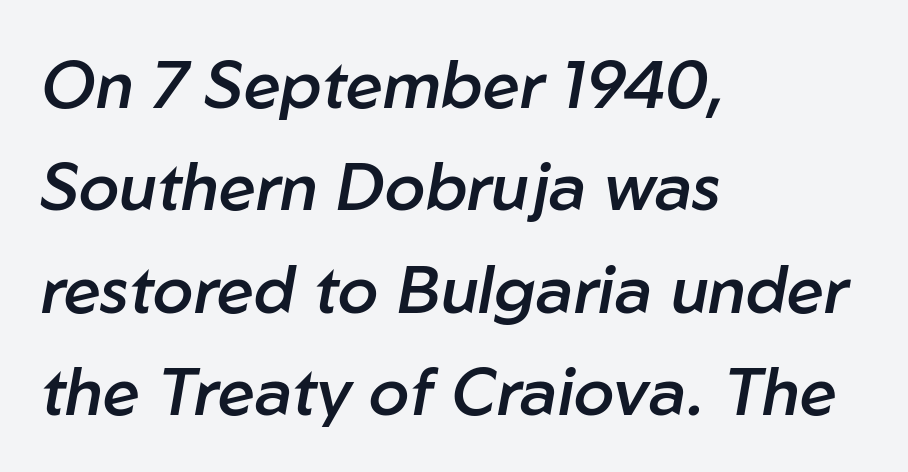
The passage shown stacks its lines at a standard gap. Default kerning and tracking; the words read as compact shapes. A classic flush-left, rag-right setting is used for this passage. Only glyphs here, with clear space below each row.
